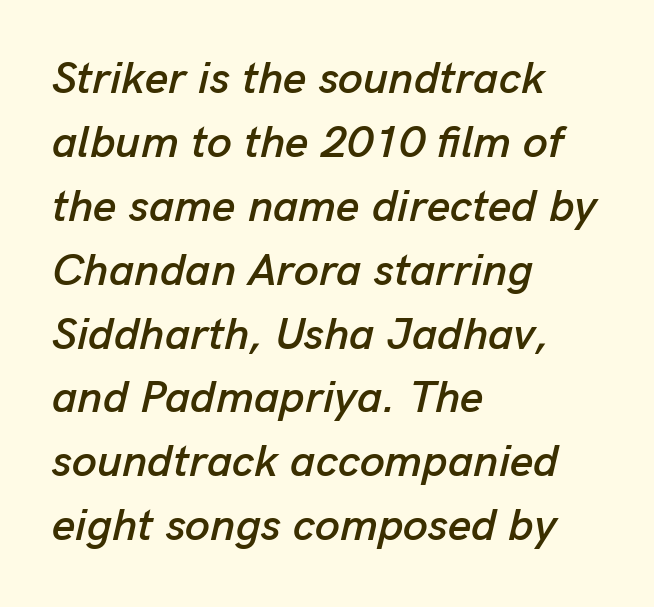
It's the slanting kind of type. Spacing verdict: proportional, widths tailored to each character. The space between consecutive lines is moderate. A student would call this left alignment; a typographer would say flush left, rag right.
